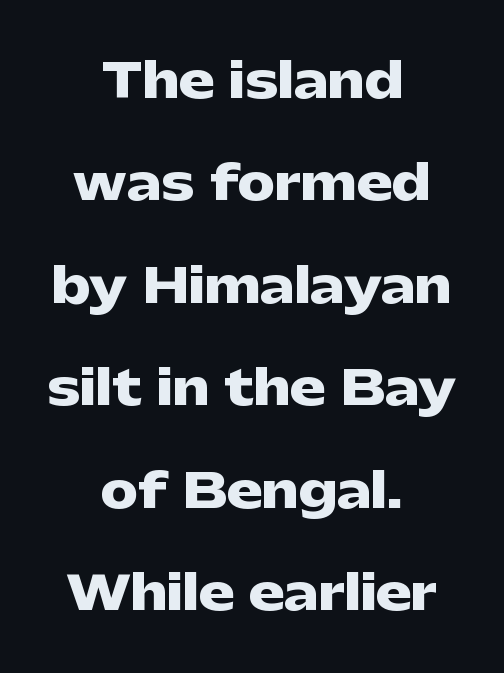
How are the letters spaced? Ordinarily, with no added tracking. What's the leading like? Stretched, with rows far apart. You can tell it's not italic because the verticals are truly vertical. A typesetter would call this proportional, since set widths differ per character.
